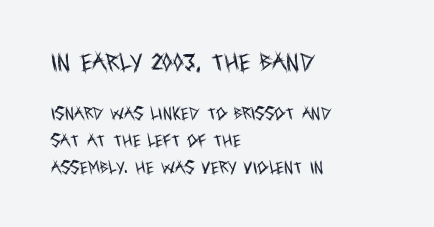
The image shows 20 px text type, upright; set left-aligned, loose line spacing (1.91x), normal letter spacing, not underlined; the first (top) block is 1.43x larger.
